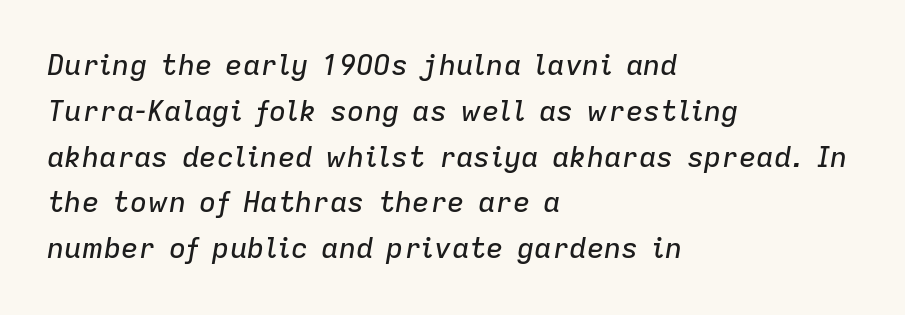
Q: Is the text italic (slanted)? A: Yes, it leans right by about 9 degrees.
Q: Is the text underlined? A: No.
Q: How is the paragraph aligned? A: Left-aligned.
Q: Is the spacing between letters normal or unusually wide? A: Normal.
Q: Is the spacing between lines tight, normal or loose? A: Normal.
Q: Width (condensed, normal, or wide)? A: Normal.
Q: Stroke contrast? A: Low.
Q: x-height? A: Medium.
Q: Monospaced? A: No.
